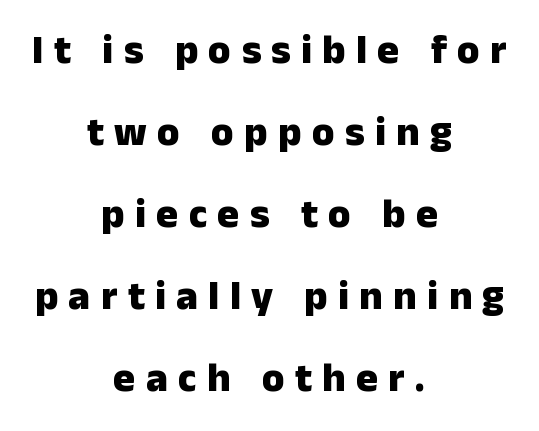
This is the regular roman posture of the typeface. What's the leading like? Stretched, with rows far apart. Is the block centered? Yes — each line is placed symmetrically about the middle. Each word looks stretched out because of the extra space between its letters. Typographic density is high because the face is bold. Do the characters align in a grid? No, the font is proportional.
